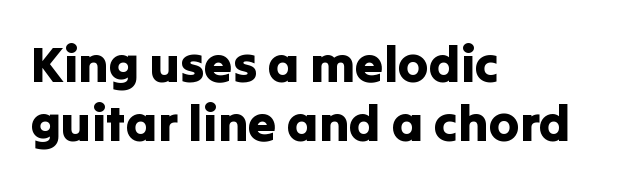
{"serif": "no", "italic": "no", "width": "normal", "stroke_contrast": "low", "x_height": "medium", "monospaced": "no", "underline": "no", "align": "left", "line_spacing": "tight", "line_spacing_ratio": 1.15, "letter_spacing": "normal", "letter_spacing_em": 0.0, "glyph_px": 51}
